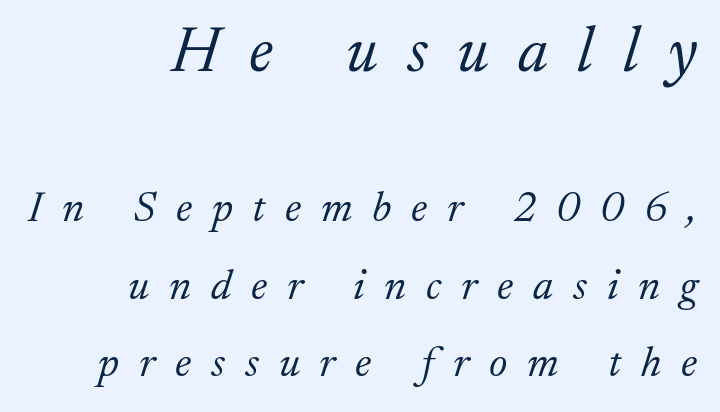
Q: Is the text bold? A: No.
Q: Is the text italic (slanted)? A: Yes, it leans right by about 17 degrees.
Q: Is the typeface a serif or a sans-serif typeface? A: Serif.
Q: Is the text underlined? A: No.
Q: How is the paragraph aligned? A: Right-aligned.
Q: Is the spacing between letters normal or unusually wide? A: Unusually wide.
Q: Which block of text is set in a larger size, the first (top) or the second (bottom)? A: The first (top) one.
Q: Width (condensed, normal, or wide)? A: Normal.
Q: Stroke contrast? A: Low.
Q: x-height? A: Medium.
Q: Monospaced? A: No.
